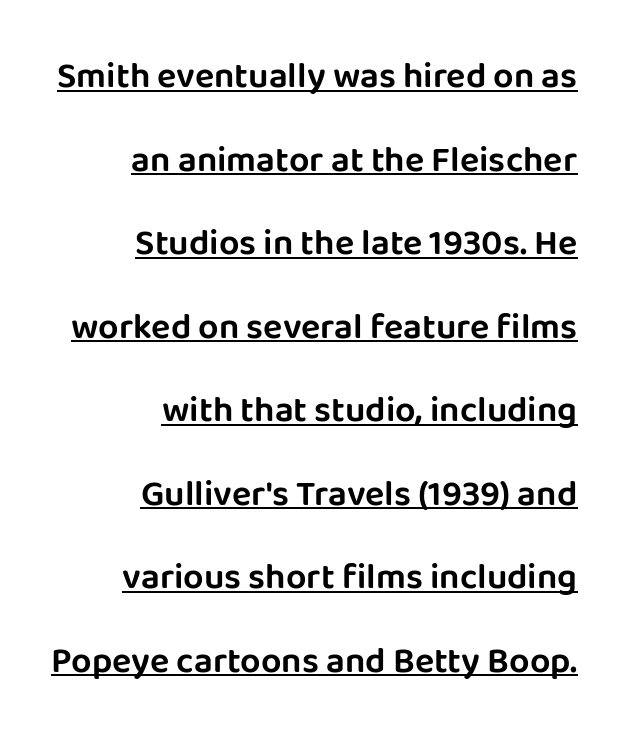
Q: Is the text italic (slanted)? A: No, it is upright.
Q: Is the typeface a serif or a sans-serif typeface? A: Sans-serif.
Q: Is the text underlined? A: Yes.
Q: How is the paragraph aligned? A: Right-aligned.
Q: Is the spacing between letters normal or unusually wide? A: Normal.
Q: Is the spacing between lines tight, normal or loose? A: Loose.
Q: Width (condensed, normal, or wide)? A: Normal.
Q: Stroke contrast? A: Low.
Q: x-height? A: Large.
Q: Monospaced? A: No.
